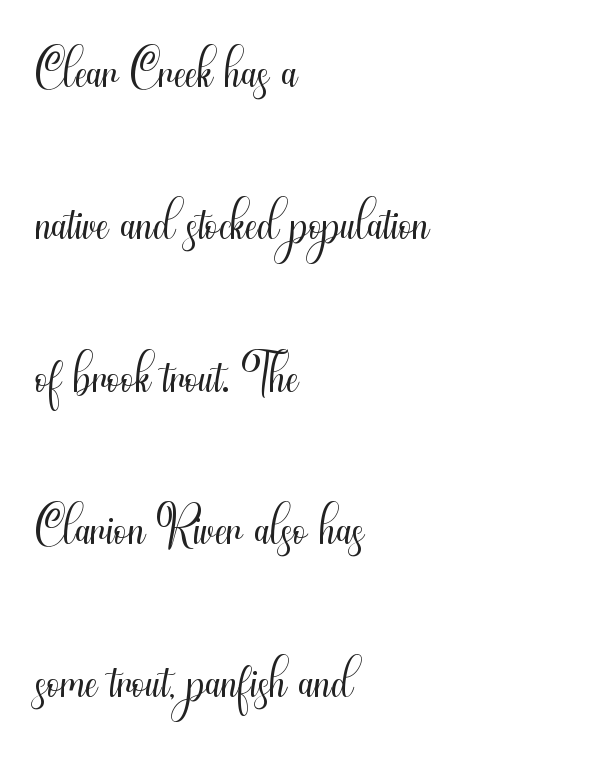
The image shows 77 px light, condensed sans-serif type; set left-aligned, loose line spacing (1.98x), normal letter spacing, not underlined; medium stroke contrast and a small x-height.
